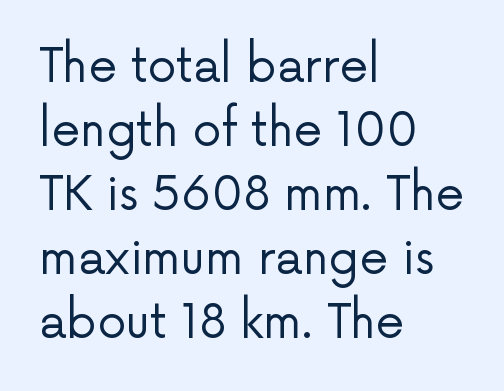
The image shows 46 px regular-weight sans-serif type, upright; set left-aligned, normal line spacing (1.39x), normal letter spacing, not underlined; low stroke contrast and a medium x-height.
